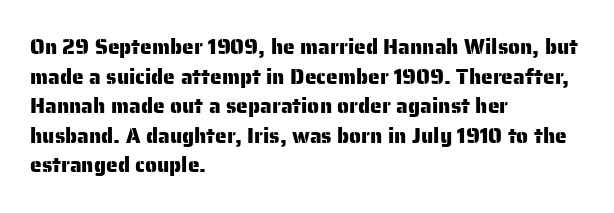
{"italic": "no", "underline": "no", "align": "left", "line_spacing": "normal", "line_spacing_ratio": 1.41, "letter_spacing": "normal", "letter_spacing_em": 0.0, "glyph_px": 21}
